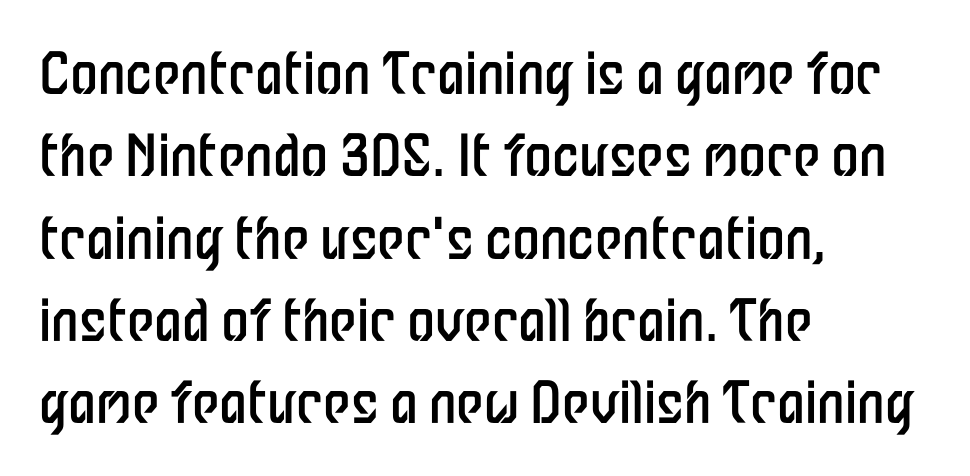
{"serif": "no", "italic": "no", "bold": "no", "weight": "regular", "width": "condensed", "stroke_contrast": "low", "x_height": "medium", "monospaced": "no", "underline": "no", "align": "left", "line_spacing": "normal", "line_spacing_ratio": 1.47, "letter_spacing": "normal", "letter_spacing_em": 0.0, "glyph_px": 56}
